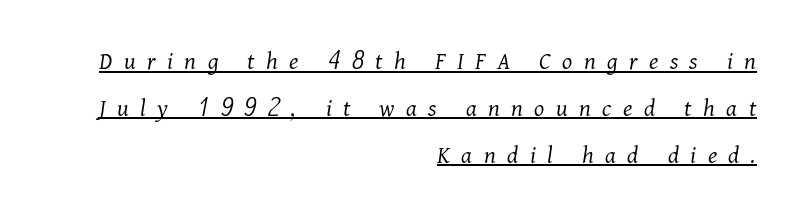
Short note: letters widely spaced. Beneath each row of characters lies a ruled line. Caption: face not bold, strokes unweighted. Line endings align vertically; line beginnings do not.
